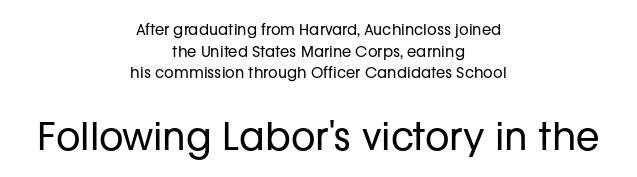
{"serif": "no", "italic": "no", "bold": "no", "weight": "regular", "width": "normal", "stroke_contrast": "low", "x_height": "medium", "monospaced": "no", "underline": "no", "align": "center", "line_spacing": "normal", "line_spacing_ratio": 1.44, "letter_spacing": "normal", "letter_spacing_em": 0.0, "larger_block": "second", "size_ratio": 2.53, "glyph_px": 38}
